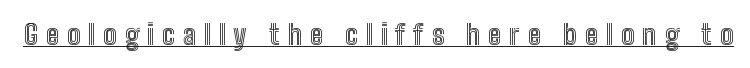
The lettering holds an erect, upright posture throughout. Think of a printed novel: that variable character pitch is what you see here. Loose tracking; the words dissolve into strings of separated letters. Caption: lettering with a line underneath.
